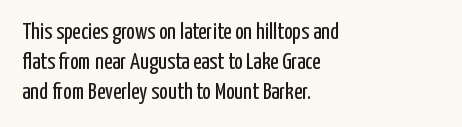
The image shows 23 px text type, upright; set left-aligned, normal line spacing (1.31x), normal letter spacing, not underlined.
